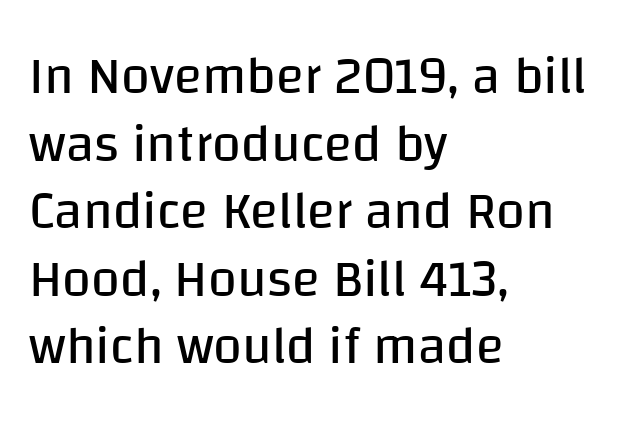
Q: Is the text bold? A: No.
Q: Is the text italic (slanted)? A: No, it is upright.
Q: Is the typeface a serif or a sans-serif typeface? A: Sans-serif.
Q: Is the text underlined? A: No.
Q: How is the paragraph aligned? A: Left-aligned.
Q: Is the spacing between letters normal or unusually wide? A: Normal.
Q: Is the spacing between lines tight, normal or loose? A: Normal.
Q: Width (condensed, normal, or wide)? A: Normal.
Q: Stroke contrast? A: Low.
Q: x-height? A: Large.
Q: Monospaced? A: No.
